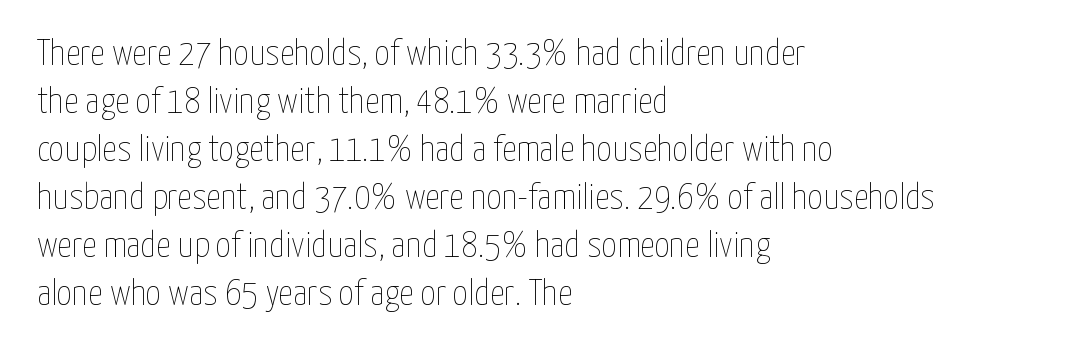
The gap between lines stays unmarked. Observe the ordinary spacing: letters are neighbours, not strangers. The passage shown stacks its lines at a standard gap. The text block is weighted toward the left margin, trailing off unevenly rightward. Heaviness? Minimal to ordinary, like unemphasized prose.
